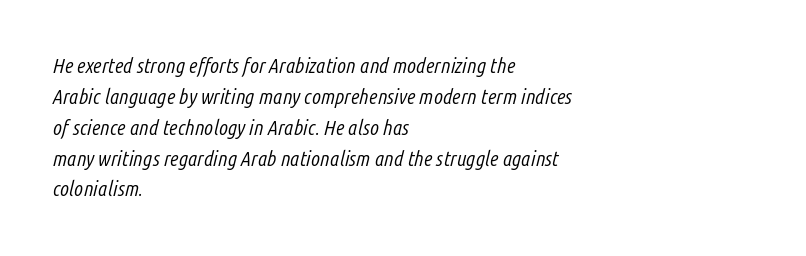
{"italic": "yes", "lean": "right", "slant_degrees": 14, "bold": "no", "underline": "no", "align": "left", "line_spacing": "normal", "line_spacing_ratio": 1.47, "letter_spacing": "normal", "letter_spacing_em": 0.0, "glyph_px": 21}
